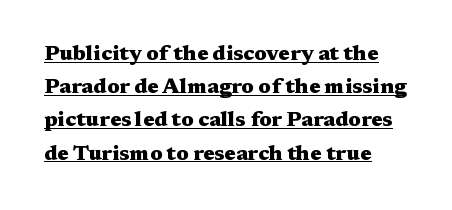
The image shows 21 px bold type, upright; set left-aligned, normal line spacing (1.58x), normal letter spacing, underlined.
